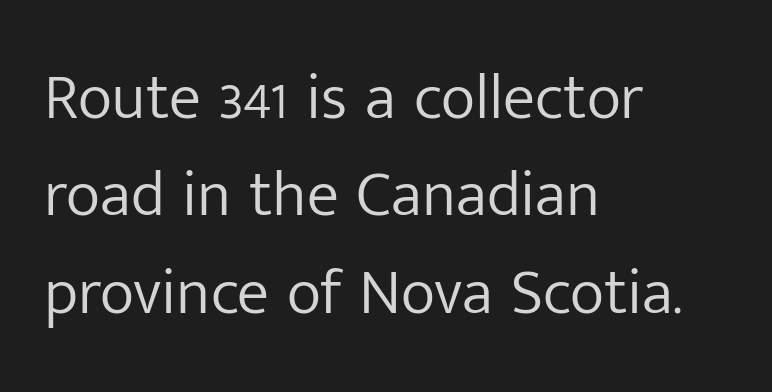
The face used here is proportionally spaced, like ordinary book or web type. Unmarked baselines from the first word to the last. Typeset ragged right — the left edge is the straight one. I'd call this a sans setting — the letters go barefoot. Weight: in the light-to-regular range. If you measured baseline to baseline, you'd find a middling distance.
